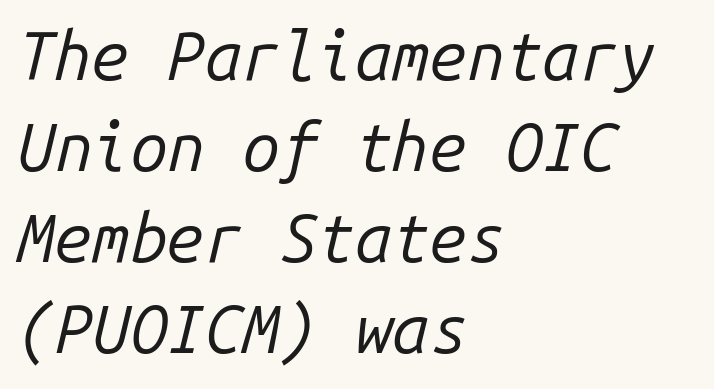
{"italic": "yes", "lean": "right", "slant_degrees": 14, "bold": "no", "weight": "regular", "width": "normal", "stroke_contrast": "low", "x_height": "medium", "monospaced": "yes", "underline": "no", "align": "left", "line_spacing": "normal", "line_spacing_ratio": 1.36, "letter_spacing": "normal", "letter_spacing_em": 0.0, "glyph_px": 67}
